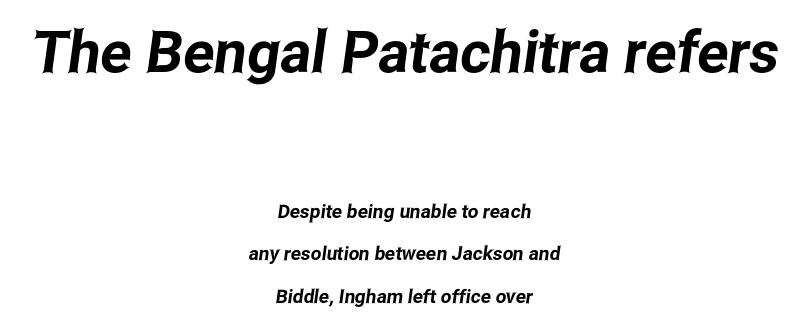
Q: Is the typeface a serif or a sans-serif typeface? A: Sans-serif.
Q: Is the text underlined? A: No.
Q: How is the paragraph aligned? A: Centered.
Q: Is the spacing between letters normal or unusually wide? A: Normal.
Q: Is the spacing between lines tight, normal or loose? A: Loose.
Q: Which block of text is set in a larger size, the first (top) or the second (bottom)? A: The first (top) one.
Q: Width (condensed, normal, or wide)? A: Condensed.
Q: Stroke contrast? A: Low.
Q: x-height? A: Medium.
Q: Monospaced? A: No.
